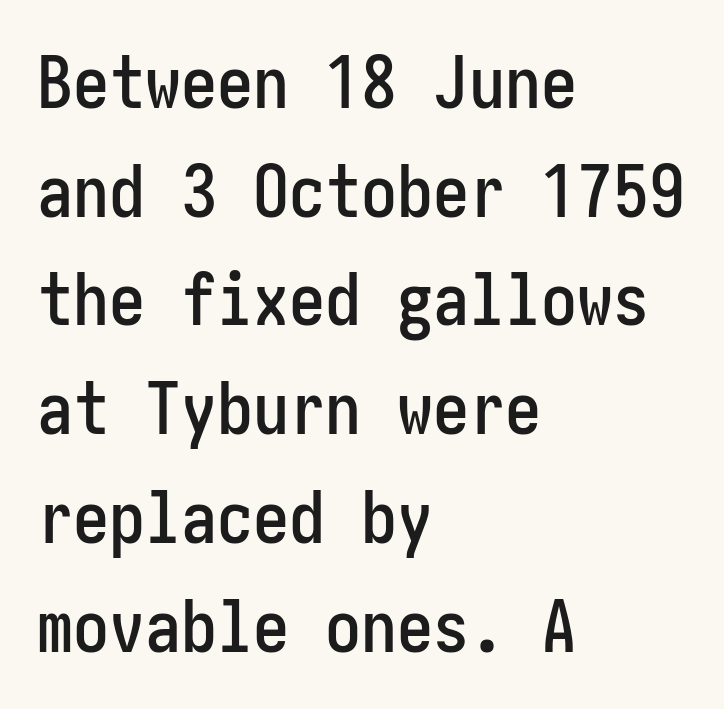
Q: Is the text italic (slanted)? A: No, it is upright.
Q: Is the typeface a serif or a sans-serif typeface? A: Sans-serif.
Q: Is the text underlined? A: No.
Q: How is the paragraph aligned? A: Left-aligned.
Q: Is the spacing between letters normal or unusually wide? A: Normal.
Q: Is the spacing between lines tight, normal or loose? A: Normal.
Q: Width (condensed, normal, or wide)? A: Condensed.
Q: Stroke contrast? A: Low.
Q: x-height? A: Medium.
